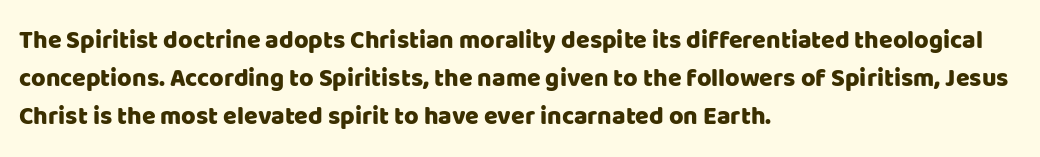
The image shows 25 px text type, upright; set left-aligned, normal line spacing (1.52x), normal letter spacing, not underlined.
